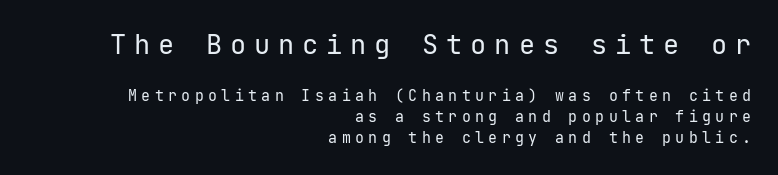
{"italic": "no", "bold": "no", "underline": "no", "align": "right", "line_spacing": "normal", "line_spacing_ratio": 1.39, "letter_spacing": "wide", "letter_spacing_em": 0.29, "larger_block": "first", "size_ratio": 1.8, "glyph_px": 27}
